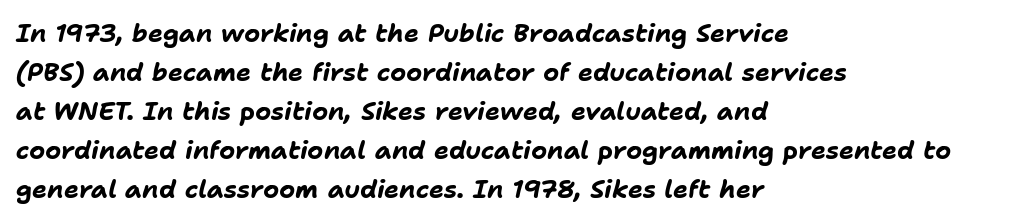
{"italic": "yes", "lean": "right", "slant_degrees": 11, "bold": "yes", "underline": "no", "align": "left", "line_spacing": "normal", "line_spacing_ratio": 1.56, "letter_spacing": "normal", "letter_spacing_em": 0.0, "glyph_px": 25}
